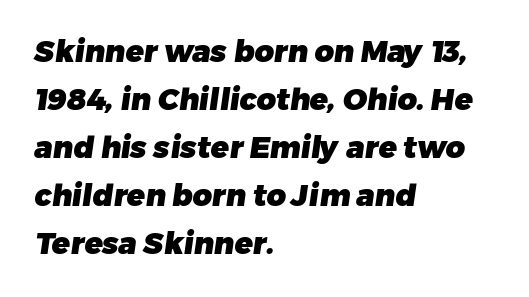
The image shows 30 px heavy sans-serif type; set left-aligned, normal line spacing (1.6x), normal letter spacing, not underlined; low stroke contrast and a medium x-height.
